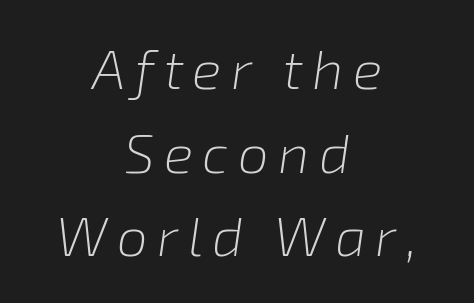
Tall strokes in this sample are angled rather than plumb. Reading down the block, each line starts at a different indent, mirrored at its end. Words float on clear page, feet unadorned. Spacing verdict: proportional, widths tailored to each character.
